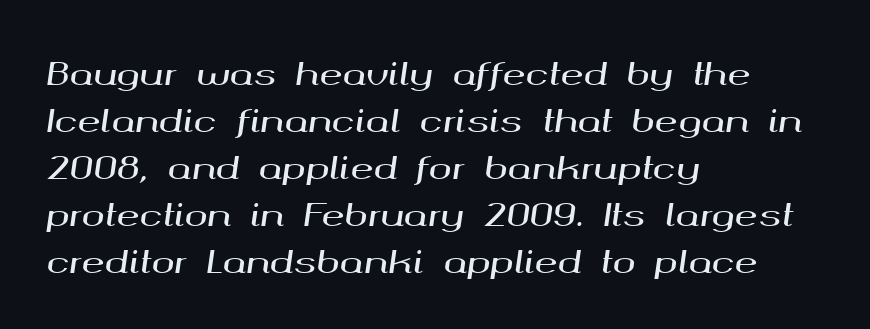
If you drew a ruler down the left edge, every line would touch it. Does extra space separate the letters? No, they use regular spacing. The gap between lines stays unmarked. Quick note: interline space is typical.
